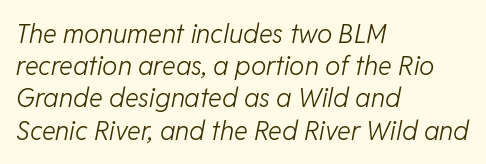
Think standard paragraph weight, or any step lighter than that. Short and long lines alike share a common starting point at left. You could call the tracking neutral — neither tight nor loose. Quick note: underline off.
